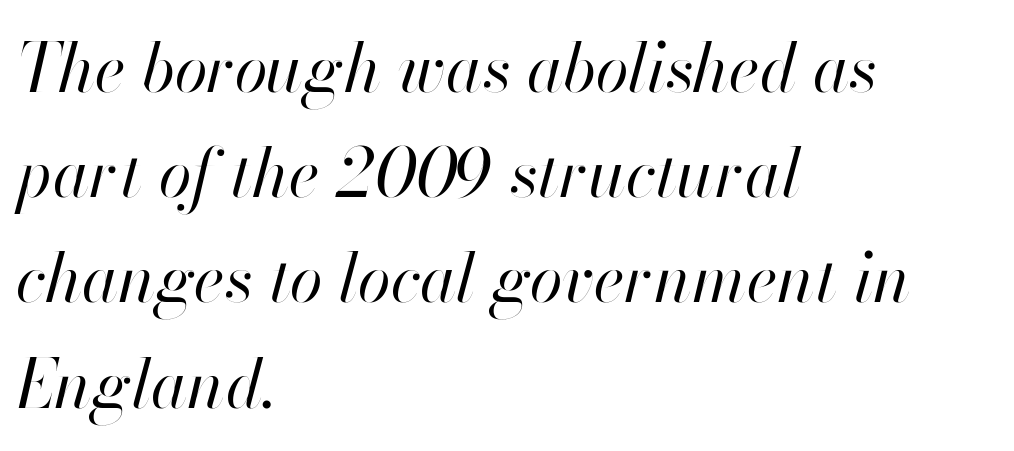
A typesetter would call this proportional, since set widths differ per character. The passage is arranged the way most books set body copy — flush left. Anything drawn beneath the words? Only blank space. There's an unmistakable incline to the writing here. Standard letterfit; no display-style spreading of the glyphs.
